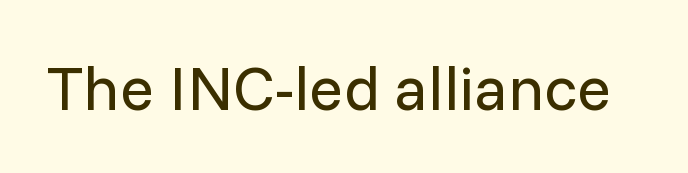
{"serif": "no", "italic": "no", "bold": "no", "weight": "regular", "width": "normal", "stroke_contrast": "low", "x_height": "medium", "monospaced": "no", "underline": "no", "letter_spacing": "normal", "letter_spacing_em": 0.0, "glyph_px": 63}
